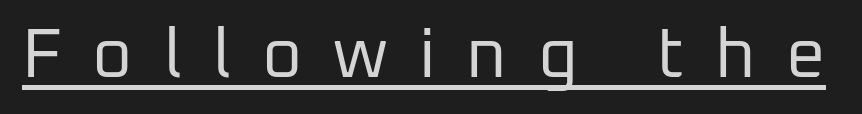
The text was rendered using a sans face with plain stroke endings. Weight: in the light-to-regular range. The lettering stays uniformly vertical, giving the passage a roman look. Spacing verdict: proportional, widths tailored to each character. Notice how a bar underscores the lettering throughout.
